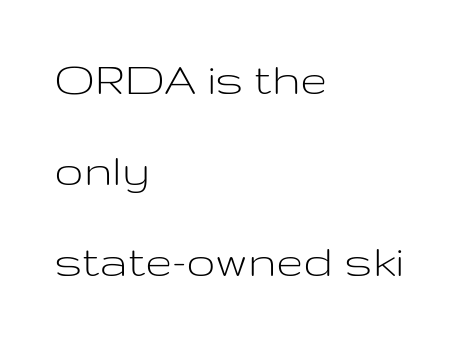
Typographically, this falls in the sans-serif category. The characters are drawn with everyday or finer stroke widths. Ordinary non-slanted type is in use. In terms of letterspacing, this is plain default setting. This rendering uses left alignment, leaving the right contour irregular.
